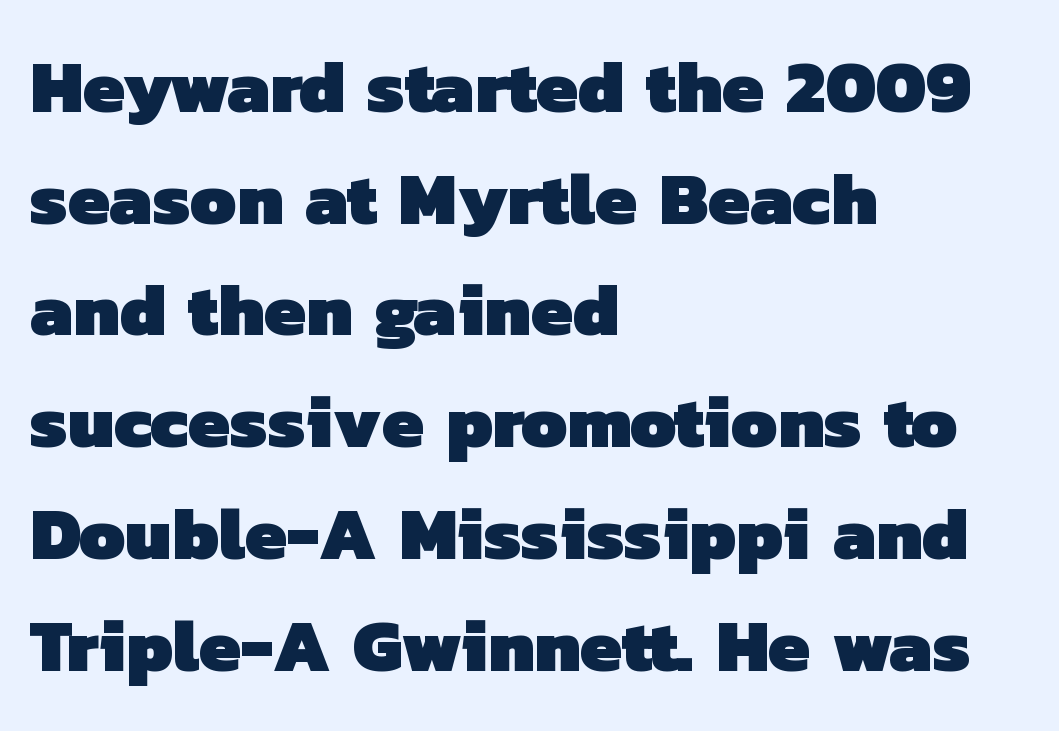
The rows are spaced the way most documents space them. The passage shown is typed in a proportional face where columns would drift. These lines stack with their left ends in a neat column. I'd call this a sans setting — the letters go barefoot. Any mark beneath the type? The region is blank. Characters follow at the spacing the type designer built in.
